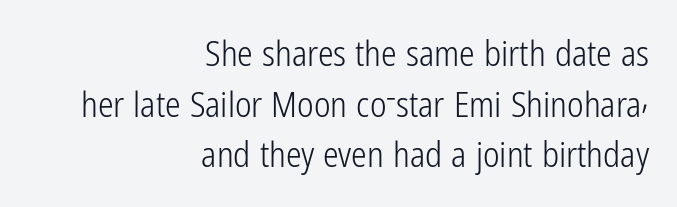
{"serif": "no", "italic": "no", "bold": "no", "weight": "light", "width": "condensed", "stroke_contrast": "low", "x_height": "medium", "monospaced": "no", "underline": "no", "align": "right", "line_spacing": "normal", "line_spacing_ratio": 1.45, "letter_spacing": "normal", "letter_spacing_em": 0.0, "glyph_px": 35}
